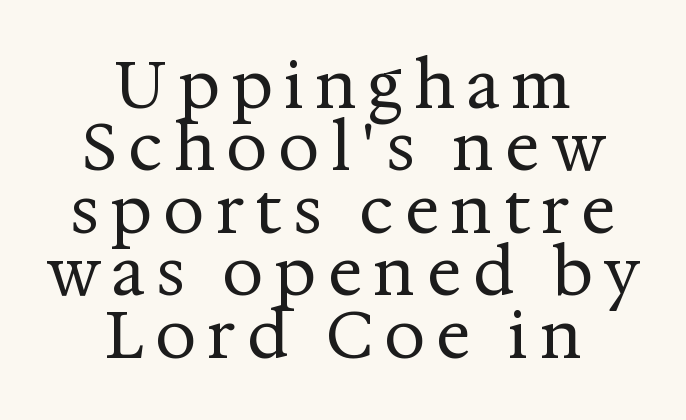
Q: Is the text bold? A: No.
Q: Is the text italic (slanted)? A: No, it is upright.
Q: Is the typeface a serif or a sans-serif typeface? A: Serif.
Q: Is the text underlined? A: No.
Q: How is the paragraph aligned? A: Centered.
Q: Is the spacing between lines tight, normal or loose? A: Tight.
Q: Width (condensed, normal, or wide)? A: Normal.
Q: Stroke contrast? A: Medium.
Q: x-height? A: Medium.
Q: Monospaced? A: No.
